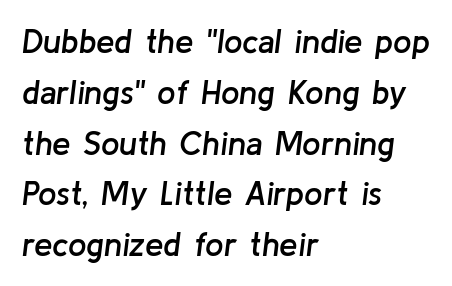
{"italic": "yes", "lean": "right", "slant_degrees": 8, "bold": "semi", "weight": "semibold", "width": "normal", "stroke_contrast": "low", "x_height": "medium", "monospaced": "no", "underline": "no", "align": "left", "line_spacing": "normal", "line_spacing_ratio": 1.54, "letter_spacing": "normal", "letter_spacing_em": 0.0, "glyph_px": 33}
